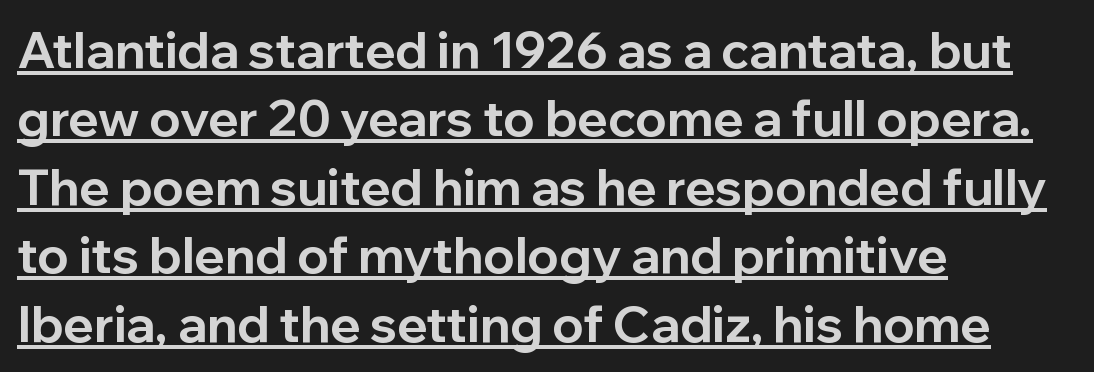
The image shows 50 px bold sans-serif type, upright; set left-aligned, normal line spacing (1.37x), normal letter spacing, underlined; low stroke contrast and a medium x-height.
